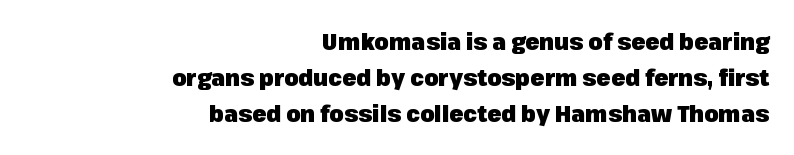
Nothing unusual about the tracking: characters are spaced as the font intends. In terms of weight, the rendering is a true, heavy bold. Decoration check: the copy has no underline. If you measured baseline to baseline, you'd find a middling distance. Casual observation: everything's shoved over to the right.
